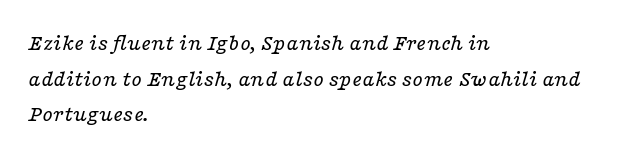
{"italic": "yes", "lean": "right", "slant_degrees": 16, "bold": "no", "underline": "no", "align": "left", "line_spacing": "normal", "line_spacing_ratio": 1.48, "letter_spacing": "normal", "letter_spacing_em": 0.0, "glyph_px": 24}
